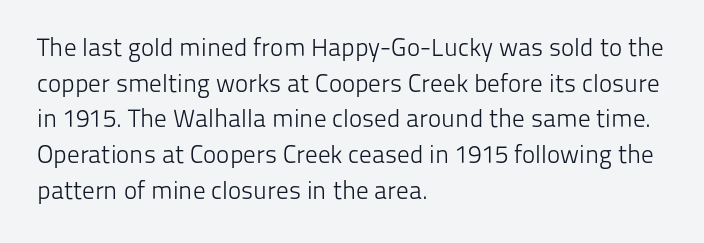
The image shows 25 px text type, upright; set left-aligned, normal line spacing (1.43x), normal letter spacing, not underlined.
